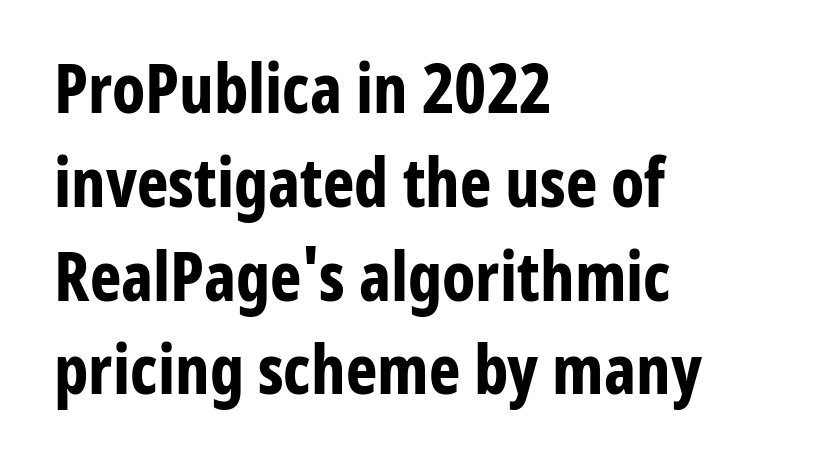
{"serif": "no", "italic": "no", "bold": "yes", "weight": "bold", "width": "condensed", "stroke_contrast": "low", "x_height": "medium", "monospaced": "no", "underline": "no", "align": "left", "line_spacing": "normal", "line_spacing_ratio": 1.4, "letter_spacing": "normal", "letter_spacing_em": 0.0, "glyph_px": 67}
